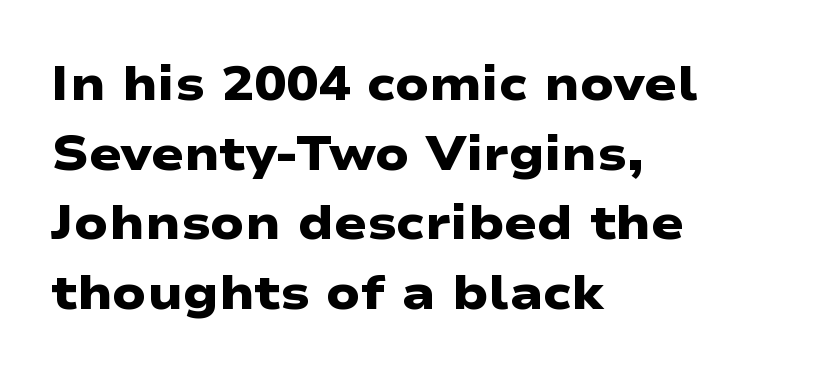
{"serif": "no", "bold": "yes", "weight": "heavy", "width": "wide", "stroke_contrast": "low", "x_height": "medium", "monospaced": "no", "underline": "no", "align": "left", "line_spacing": "normal", "line_spacing_ratio": 1.45, "letter_spacing": "normal", "letter_spacing_em": 0.0, "glyph_px": 48}
